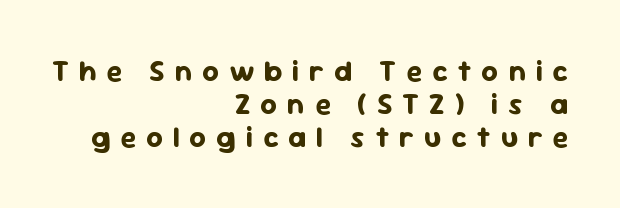
Italic? Not at all — the glyphs are vertical. Typeset ragged left — the right edge is the straight one. The rendering uses a small line-height, squeezing the rows. This rendering employs a face without finishing strokes, i.e., a sans-serif.
